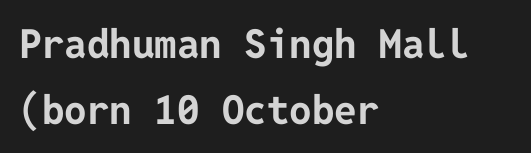
Vertically, the passage feels balanced, rows spaced as you'd expect. These lines were composed using upright roman letters. Students, this is bold: see how much ink each stroke carries. The letterforms sit shoulder to shoulder at normal distance. Grotesque or geometric, the face here clearly has no serifs. Line beginnings align vertically; line endings do not.
